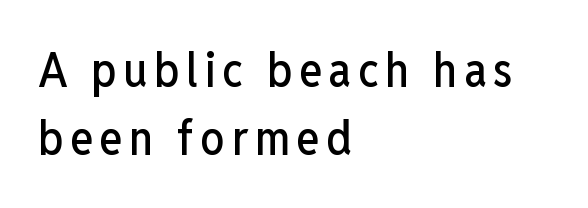
The image shows 48 px condensed sans-serif type, upright; set left-aligned, normal line spacing (1.42x), not underlined; low stroke contrast and a medium x-height.
